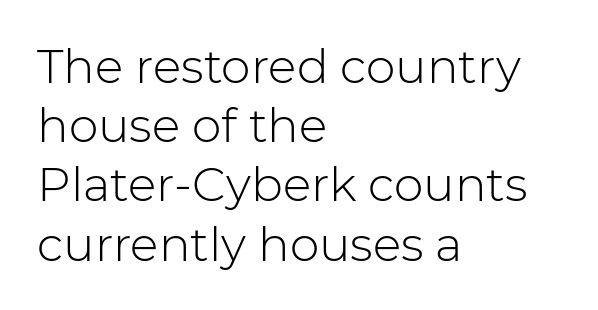
The image shows 47 px light sans-serif type, upright; set left-aligned, normal line spacing (1.26x), normal letter spacing, not underlined; low stroke contrast and a medium x-height.
